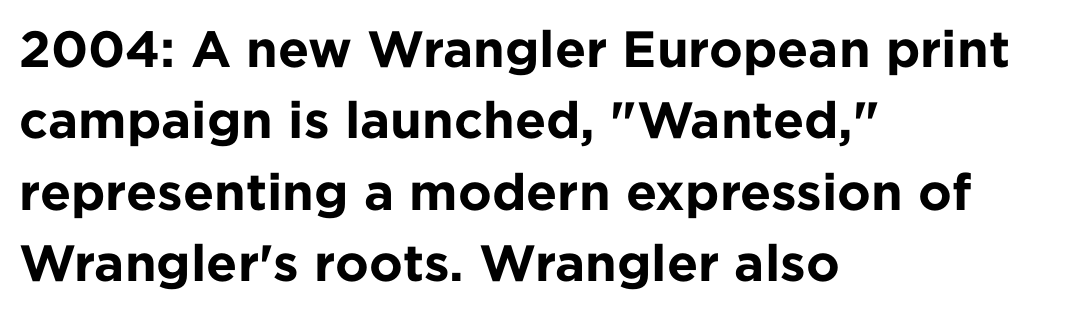
Style check: upright. Looks like regular typesetting: each glyph gets only the width it needs. One glance says typical: line gaps are just what's usual. This sample uses plain, unmodified letter spacing. Bare-footed words on every line. One-word summary of the alignment: left.
